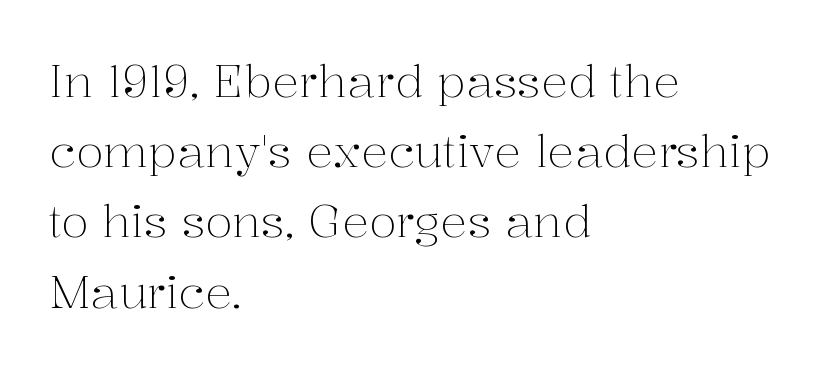
Examine the stroke ends and you'll spot serifs. The strokes are not fattened; the text isn't bold. Do the characters align in a grid? No, the font is proportional. Posture: straight, roman, zero tilt. The compositor pushed each line to the left boundary. Regular leading.
